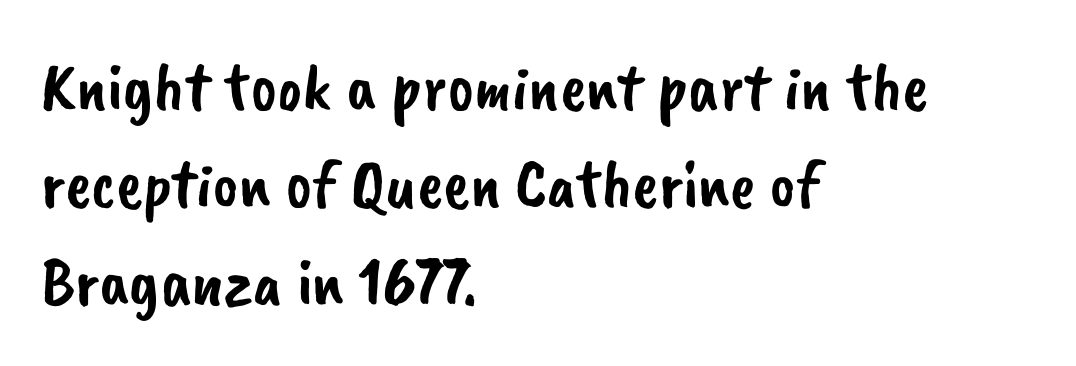
Line beginnings align vertically; line endings do not. No extra tracking has been applied to these lines. Here the designer chose a conventional face with non-uniform glyph widths. Quick note: interline space is typical. Underlining? Definitely not there.
